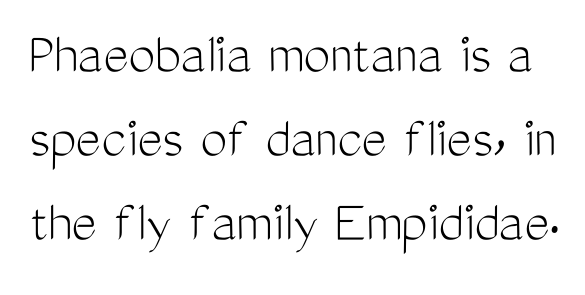
The image shows 60 px light, condensed sans-serif type, upright; set normal line spacing (1.4x), normal letter spacing, not underlined; medium stroke contrast and a medium x-height.
